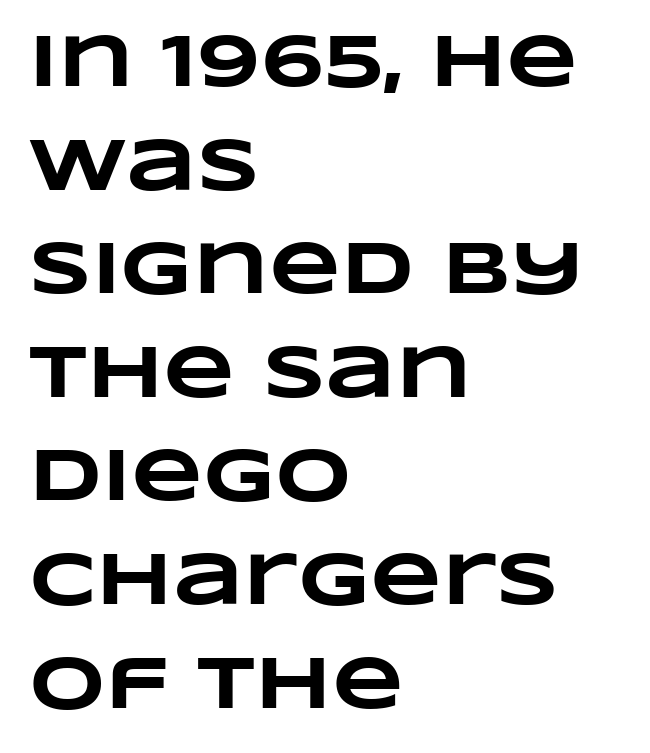
Q: Is the text bold? A: Yes.
Q: Is the text underlined? A: No.
Q: How is the paragraph aligned? A: Left-aligned.
Q: Is the spacing between letters normal or unusually wide? A: Normal.
Q: Is the spacing between lines tight, normal or loose? A: Normal.
Q: Width (condensed, normal, or wide)? A: Wide.
Q: Stroke contrast? A: Low.
Q: x-height? A: Large.
Q: Monospaced? A: No.
